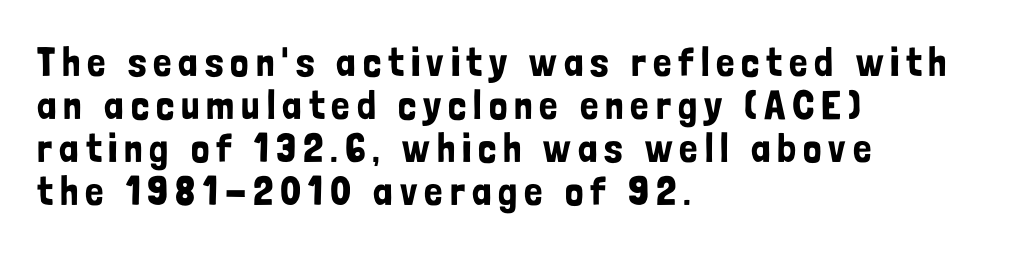
The characters display no serif detailing; their extremities are plain. Vertical spacing — tight. Each letter keeps its own natural width here, so spacing adapts to shape. Every row of glyphs begins at an identical x-position on the left. Just letters on the line, the space beneath them empty.
